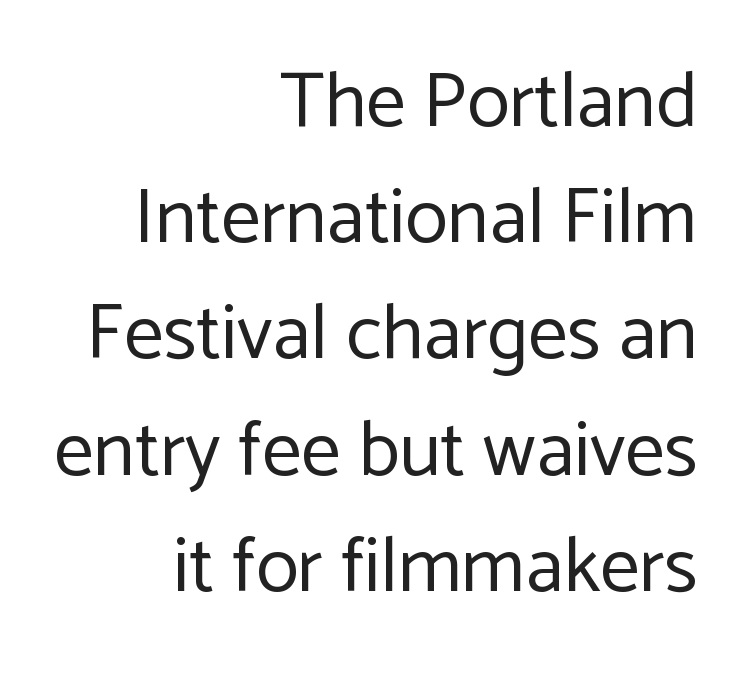
{"serif": "no", "italic": "no", "bold": "no", "weight": "regular", "width": "normal", "stroke_contrast": "low", "x_height": "medium", "monospaced": "no", "underline": "no", "align": "right", "line_spacing": "normal", "line_spacing_ratio": 1.49, "letter_spacing": "normal", "letter_spacing_em": 0.0, "glyph_px": 78}
